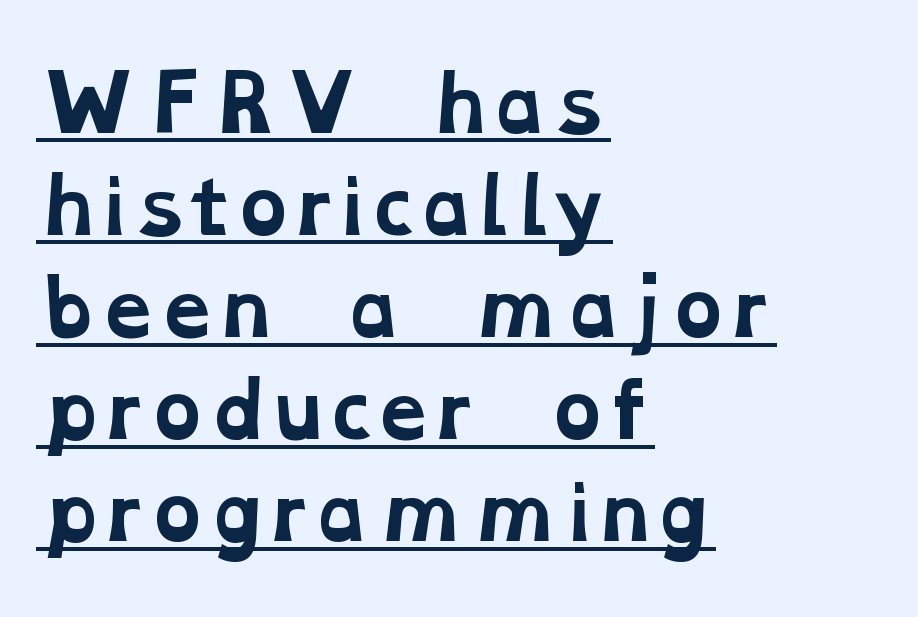
Spacing verdict: proportional, widths tailored to each character. Regular leading. The rendering anchors every line to the left-hand side. In terms of letterspacing, this is plain default setting. The characters look thick and weighty, a clear bold.
